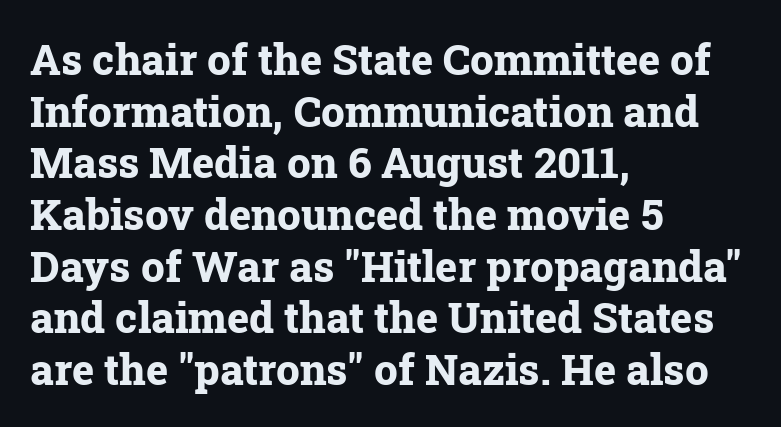
Q: Is the text bold? A: Yes.
Q: Is the text italic (slanted)? A: No, it is upright.
Q: Is the typeface a serif or a sans-serif typeface? A: Serif.
Q: Is the text underlined? A: No.
Q: How is the paragraph aligned? A: Left-aligned.
Q: Is the spacing between letters normal or unusually wide? A: Normal.
Q: Width (condensed, normal, or wide)? A: Normal.
Q: Stroke contrast? A: Low.
Q: x-height? A: Medium.
Q: Monospaced? A: No.
